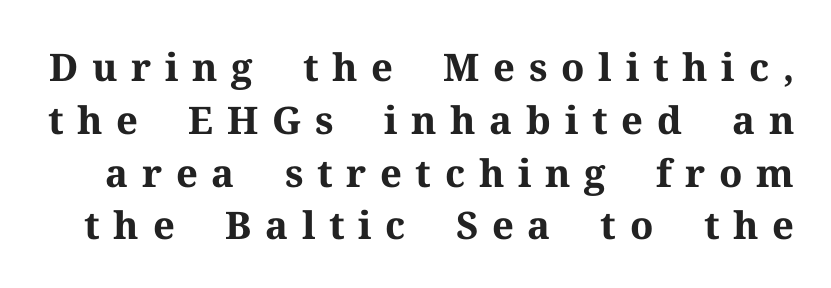
Q: Is the text bold? A: Yes.
Q: Is the text italic (slanted)? A: No, it is upright.
Q: Is the typeface a serif or a sans-serif typeface? A: Serif.
Q: Is the text underlined? A: No.
Q: Is the spacing between letters normal or unusually wide? A: Unusually wide.
Q: Is the spacing between lines tight, normal or loose? A: Normal.
Q: Width (condensed, normal, or wide)? A: Normal.
Q: Stroke contrast? A: Medium.
Q: x-height? A: Medium.
Q: Monospaced? A: No.
